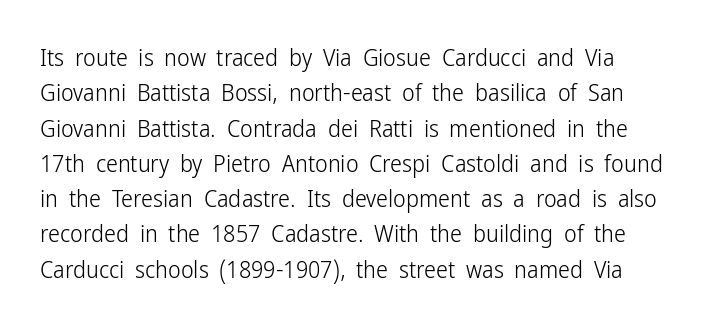
{"italic": "no", "bold": "no", "underline": "no", "line_spacing": "normal", "line_spacing_ratio": 1.47, "letter_spacing": "normal", "letter_spacing_em": 0.0, "glyph_px": 24}
